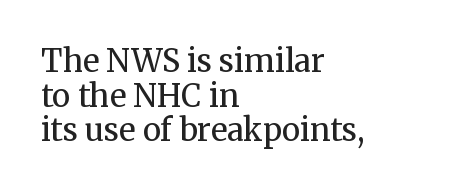
Does the type have serifs? Yes, each stem ends in a small foot. Do the letters lean? They stand straight. Think of a printed novel: that variable character pitch is what you see here. Compared with typical body copy, the letter spacing here is the same.
